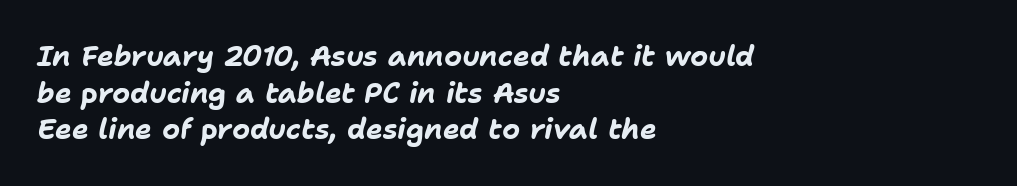
{"italic": "yes", "lean": "right", "slant_degrees": 11, "bold": "yes", "weight": "bold", "width": "normal", "stroke_contrast": "low", "x_height": "medium", "monospaced": "no", "underline": "no", "align": "left", "line_spacing": "normal", "line_spacing_ratio": 1.31, "letter_spacing": "normal", "letter_spacing_em": 0.0, "glyph_px": 28}
